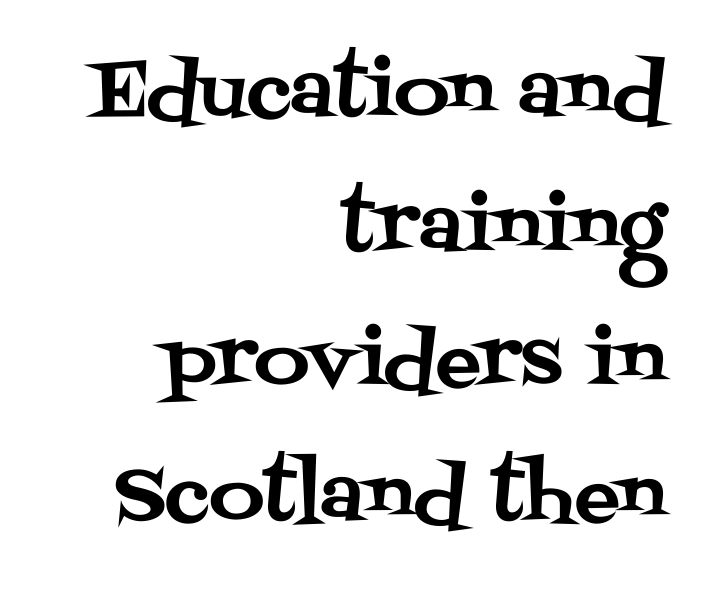
The image shows 76 px serif type, upright; set right-aligned, line spacing 1.77x, normal letter spacing, not underlined; medium stroke contrast and a large x-height.
